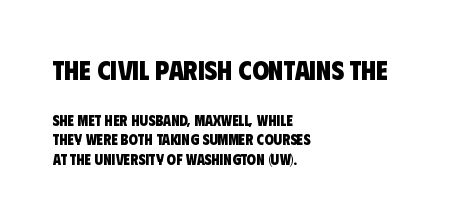
The image shows 27 px bold type; set left-aligned, normal line spacing (1.33x), normal letter spacing, not underlined; the first (top) block is 1.8x larger.
